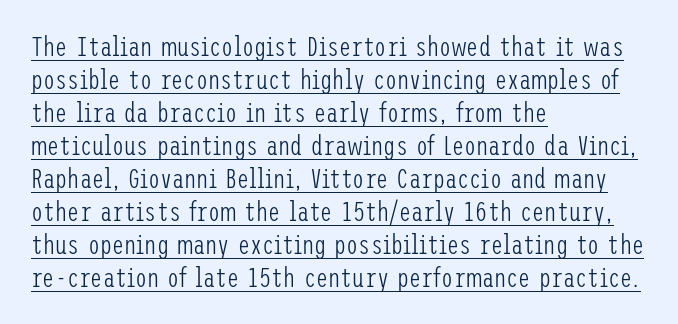
The image shows 27 px text type, upright; set left-aligned, line spacing 1.22x, normal letter spacing, underlined.
